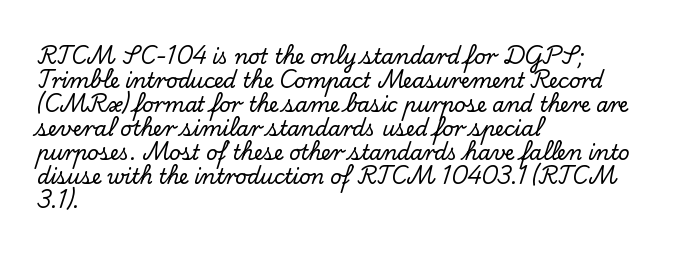
The image shows 20 px text type; set left-aligned, line spacing 1.2x, normal letter spacing, not underlined.
